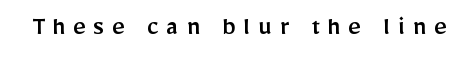
Spacing verdict: proportional, widths tailored to each character. The words here are not underlined. Each letter's strokes conclude bluntly, with no projecting serifs. Does extra space separate the letters? Yes, quite a lot of it.
